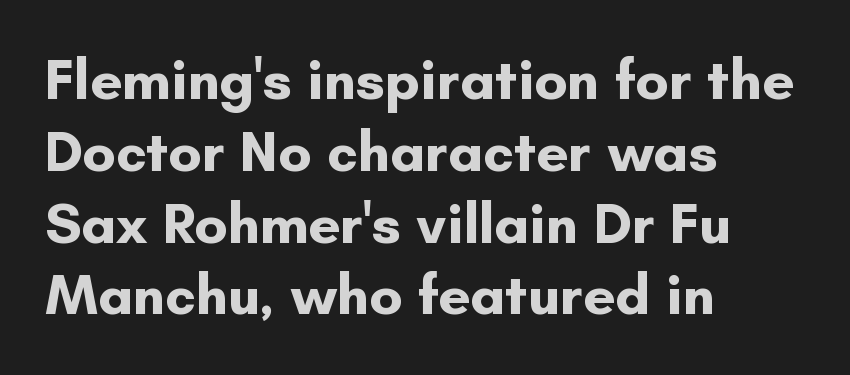
The image shows 57 px bold sans-serif type, upright; set left-aligned, normal line spacing (1.26x), normal letter spacing, not underlined; low stroke contrast and a small x-height.
